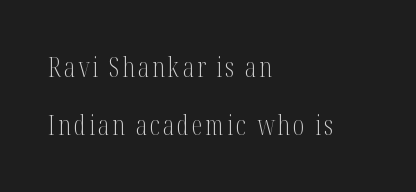
Q: Is the text bold? A: No.
Q: Is the text italic (slanted)? A: No, it is upright.
Q: Is the text underlined? A: No.
Q: How is the paragraph aligned? A: Left-aligned.
Q: Is the spacing between lines tight, normal or loose? A: Loose.
